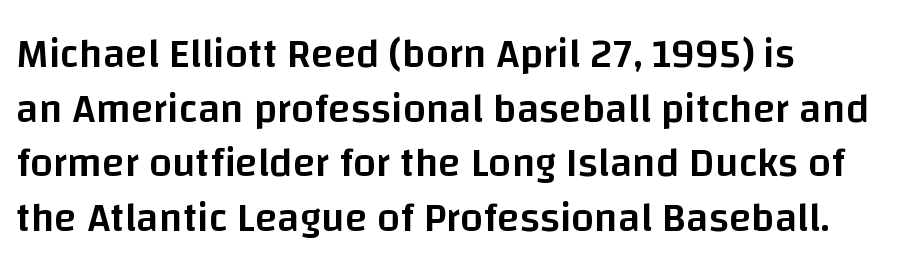
The image shows 41 px semibold sans-serif type, upright; set left-aligned, normal line spacing (1.33x), normal letter spacing, not underlined; low stroke contrast and a large x-height.
